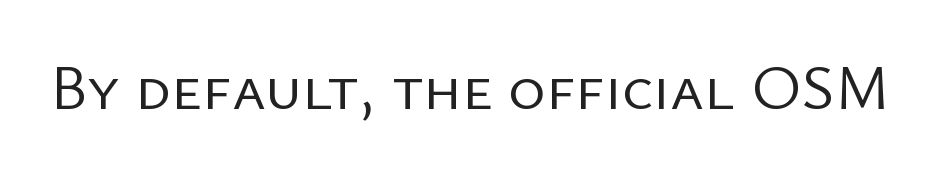
The image shows 64 px regular-weight sans-serif type, upright; set normal letter spacing, not underlined; low stroke contrast and a medium x-height.
